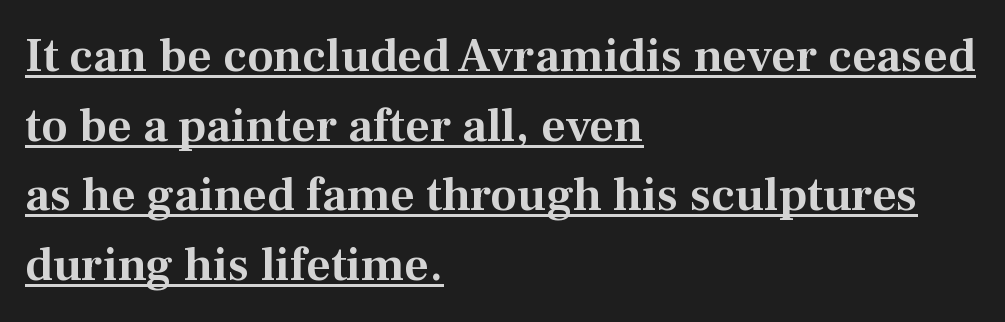
Q: Is the text italic (slanted)? A: No, it is upright.
Q: Is the typeface a serif or a sans-serif typeface? A: Serif.
Q: Is the text underlined? A: Yes.
Q: How is the paragraph aligned? A: Left-aligned.
Q: Is the spacing between letters normal or unusually wide? A: Normal.
Q: Is the spacing between lines tight, normal or loose? A: Normal.
Q: Width (condensed, normal, or wide)? A: Normal.
Q: Stroke contrast? A: Medium.
Q: x-height? A: Medium.
Q: Monospaced? A: No.
